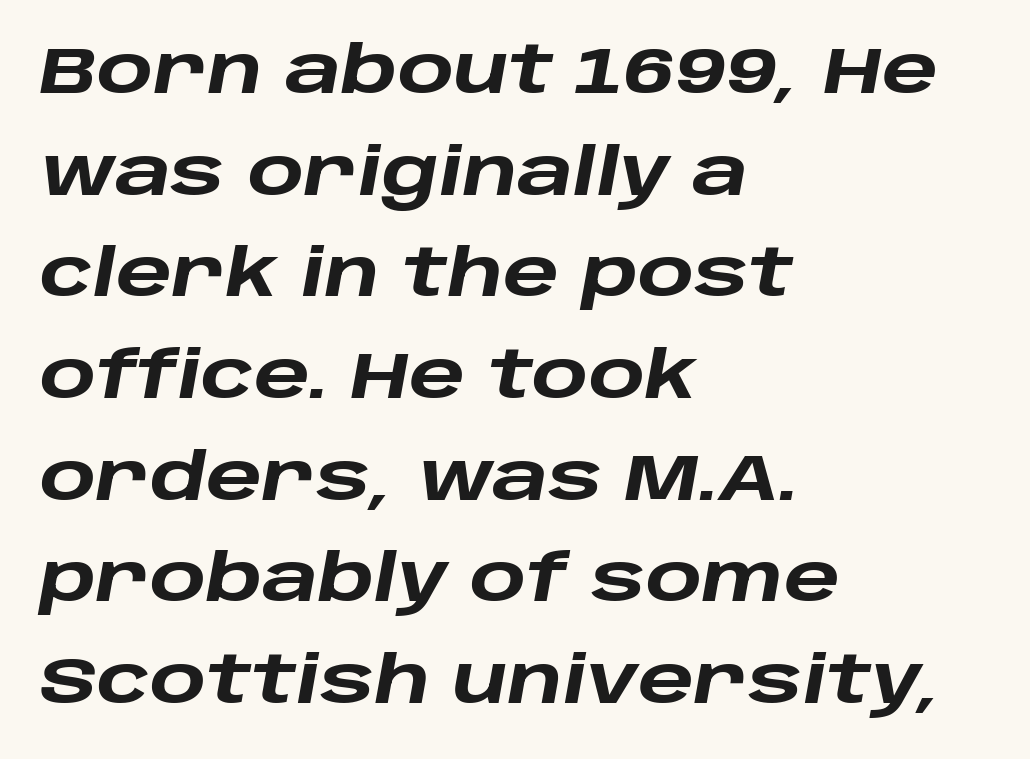
This is oblique type, the kind used for emphasis or titles. Notice how the passage keeps a crisp vertical edge on the left only. A typesetter would call this leading conventional body-copy spacing. Emphasis by weight is at full strength: bold. The glyphs are unaccompanied by any horizontal stroke below them. Character widths vary here, with narrow letters taking less room than wide ones.
